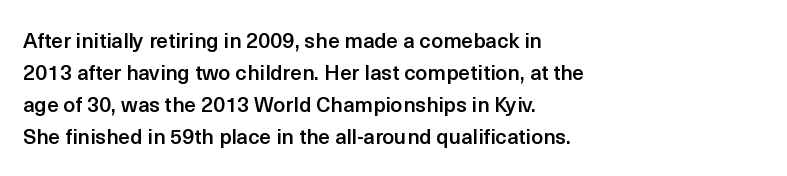
Q: Is the text bold? A: Semi-bold.
Q: Is the text italic (slanted)? A: No, it is upright.
Q: Is the text underlined? A: No.
Q: How is the paragraph aligned? A: Left-aligned.
Q: Is the spacing between letters normal or unusually wide? A: Normal.
Q: Is the spacing between lines tight, normal or loose? A: Normal.
